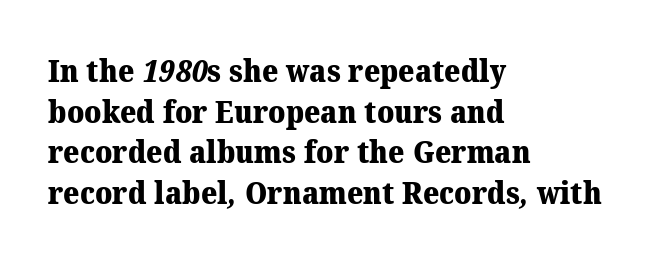
The image shows 31 px heavy serif type; set left-aligned, normal line spacing (1.31x), normal letter spacing, not underlined; medium stroke contrast and a medium x-height.
